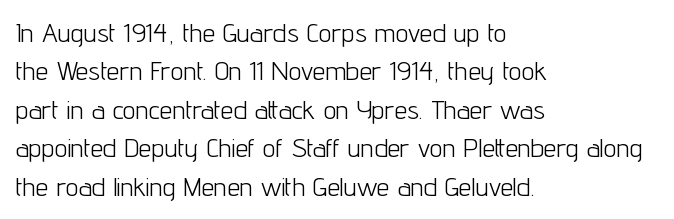
The image shows 26 px text type, upright; set left-aligned, normal line spacing (1.48x), normal letter spacing, not underlined.
